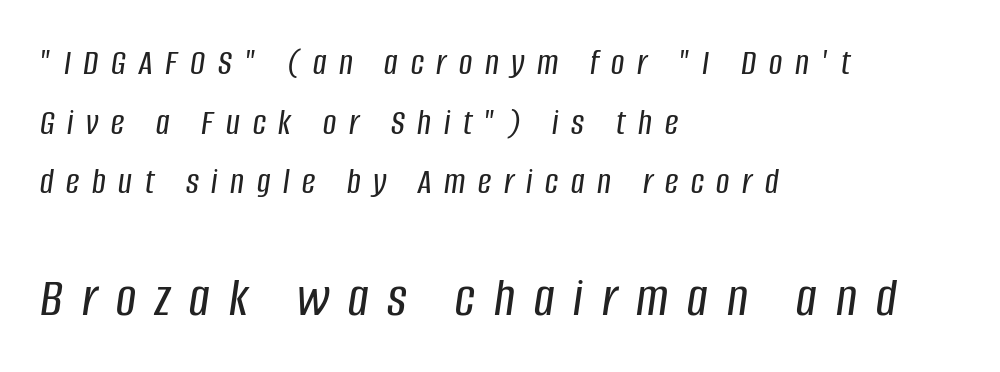
The image shows 56 px condensed type, italic (leaning right); set left-aligned, normal line spacing (1.61x), unusually wide letter spacing (+0.34 em), not underlined; the second (bottom) block is 1.51x larger; low stroke contrast and a large x-height.
